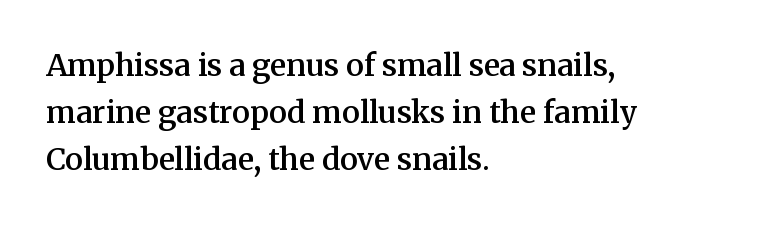
The image shows 30 px semibold serif type, upright; set left-aligned, normal line spacing (1.56x), normal letter spacing, not underlined; medium stroke contrast and a medium x-height.
